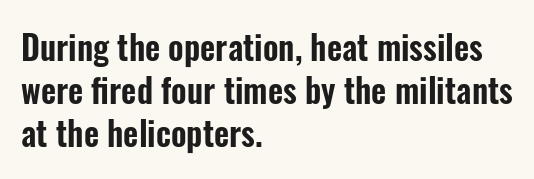
The image shows 33 px condensed sans-serif type, upright; set left-aligned, normal line spacing (1.31x), normal letter spacing, not underlined; low stroke contrast and a medium x-height.
